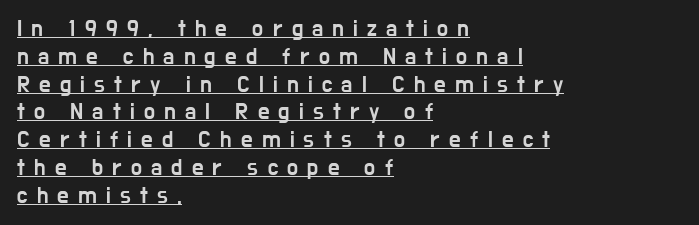
Glyph-to-glyph distance is far greater than everyday printed text. Posture: straight, roman, zero tilt. The glyphs are accompanied by a horizontal stroke just below them. Leftover space on each line is placed entirely after the last word.
